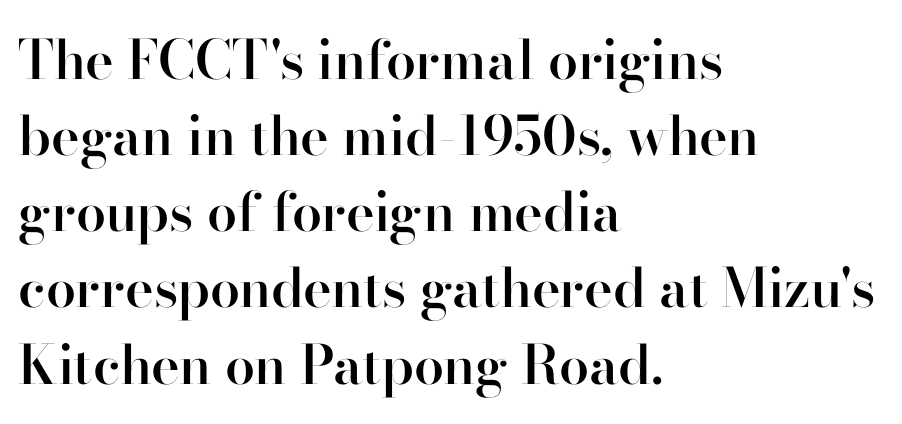
Q: Is the text bold? A: Semi-bold.
Q: Is the text italic (slanted)? A: No, it is upright.
Q: Is the typeface a serif or a sans-serif typeface? A: Serif.
Q: Is the text underlined? A: No.
Q: How is the paragraph aligned? A: Left-aligned.
Q: Is the spacing between letters normal or unusually wide? A: Normal.
Q: Is the spacing between lines tight, normal or loose? A: Normal.
Q: Width (condensed, normal, or wide)? A: Normal.
Q: Stroke contrast? A: High.
Q: x-height? A: Small.
Q: Monospaced? A: No.
